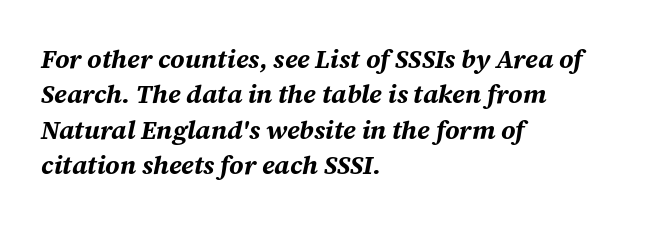
Q: Is the text bold? A: Yes.
Q: Is the text italic (slanted)? A: Yes, it leans right by about 12 degrees.
Q: Is the text underlined? A: No.
Q: How is the paragraph aligned? A: Left-aligned.
Q: Is the spacing between letters normal or unusually wide? A: Normal.
Q: Is the spacing between lines tight, normal or loose? A: Normal.
